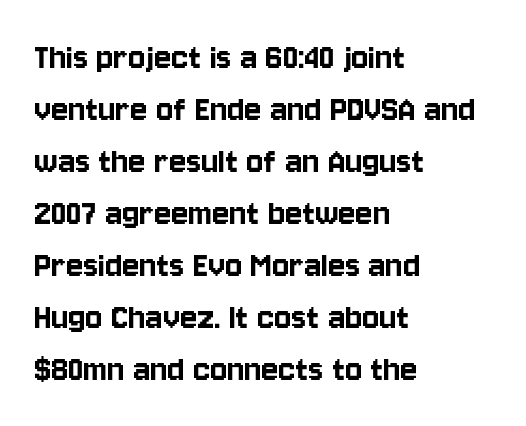
Q: Is the text italic (slanted)? A: No, it is upright.
Q: Is the typeface a serif or a sans-serif typeface? A: Sans-serif.
Q: Is the text underlined? A: No.
Q: How is the paragraph aligned? A: Left-aligned.
Q: Is the spacing between letters normal or unusually wide? A: Normal.
Q: Is the spacing between lines tight, normal or loose? A: Normal.
Q: Width (condensed, normal, or wide)? A: Condensed.
Q: Stroke contrast? A: Low.
Q: x-height? A: Large.
Q: Monospaced? A: No.
